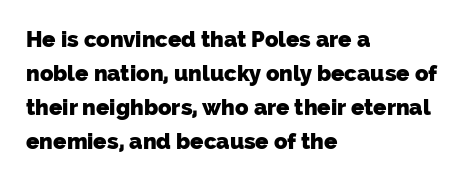
Q: Is the text bold? A: Yes.
Q: Is the text underlined? A: No.
Q: How is the paragraph aligned? A: Left-aligned.
Q: Is the spacing between letters normal or unusually wide? A: Normal.
Q: Is the spacing between lines tight, normal or loose? A: Normal.
